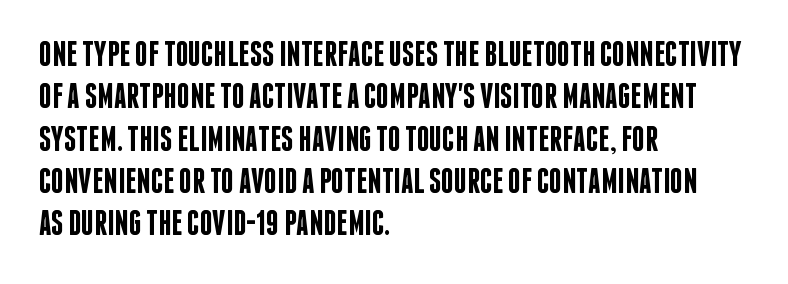
Q: Is the text bold? A: Semi-bold.
Q: Is the text italic (slanted)? A: No, it is upright.
Q: Is the typeface a serif or a sans-serif typeface? A: Sans-serif.
Q: Is the text underlined? A: No.
Q: How is the paragraph aligned? A: Left-aligned.
Q: Is the spacing between letters normal or unusually wide? A: Normal.
Q: Width (condensed, normal, or wide)? A: Condensed.
Q: Stroke contrast? A: Low.
Q: x-height? A: Large.
Q: Monospaced? A: No.
